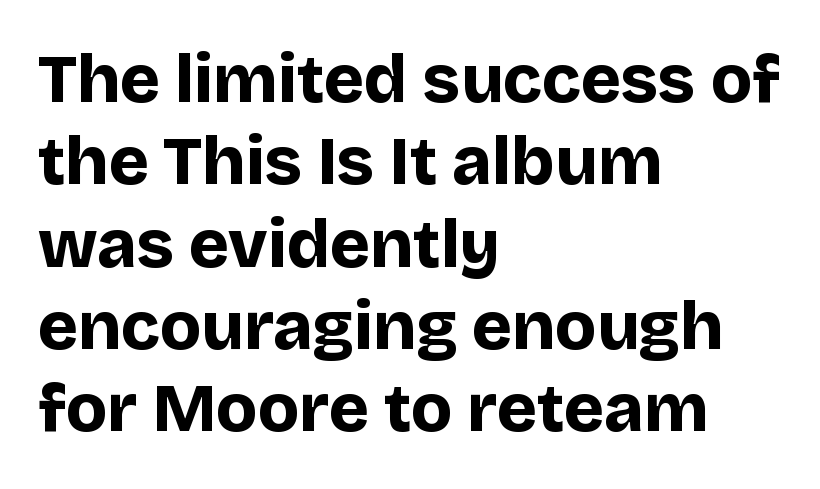
Q: Is the text bold? A: Yes.
Q: Is the text italic (slanted)? A: No, it is upright.
Q: Is the typeface a serif or a sans-serif typeface? A: Sans-serif.
Q: Is the text underlined? A: No.
Q: How is the paragraph aligned? A: Left-aligned.
Q: Is the spacing between letters normal or unusually wide? A: Normal.
Q: Width (condensed, normal, or wide)? A: Normal.
Q: Stroke contrast? A: Low.
Q: x-height? A: Large.
Q: Monospaced? A: No.
